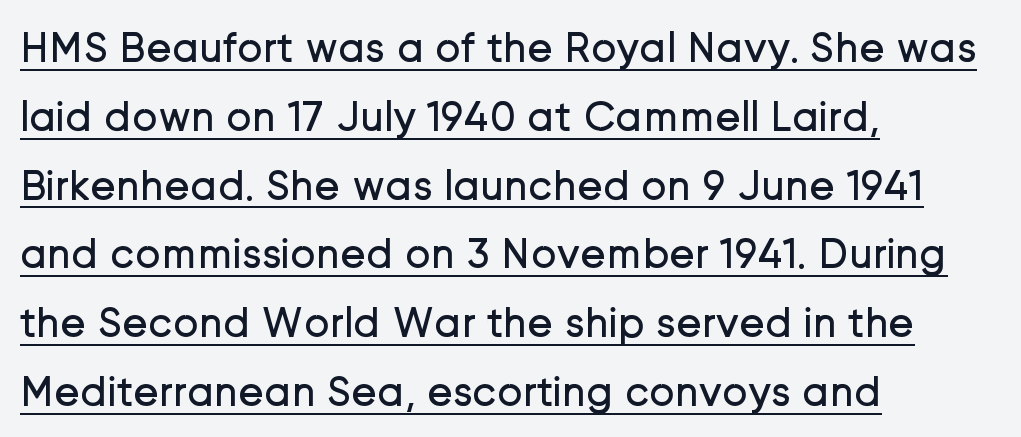
{"serif": "no", "italic": "no", "bold": "no", "weight": "regular", "width": "normal", "stroke_contrast": "low", "x_height": "medium", "monospaced": "no", "underline": "yes", "align": "left", "line_spacing": "normal", "line_spacing_ratio": 1.6, "letter_spacing": "normal", "letter_spacing_em": 0.0, "glyph_px": 43}
